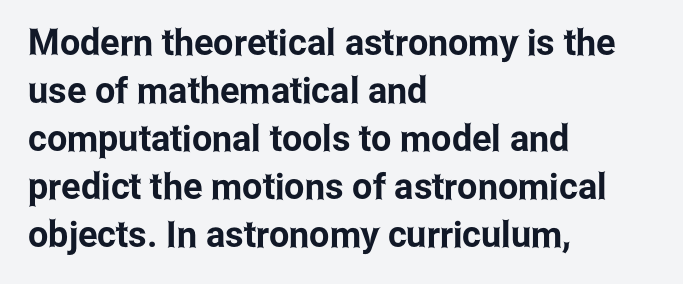
The image shows 36 px condensed sans-serif type, upright; set left-aligned, normal line spacing (1.33x), normal letter spacing, not underlined; low stroke contrast and a medium x-height.
